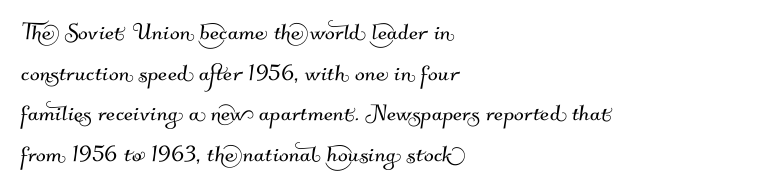
The image shows 29 px sans-serif type; set left-aligned, normal line spacing (1.4x), normal letter spacing, not underlined; medium stroke contrast and a small x-height.
